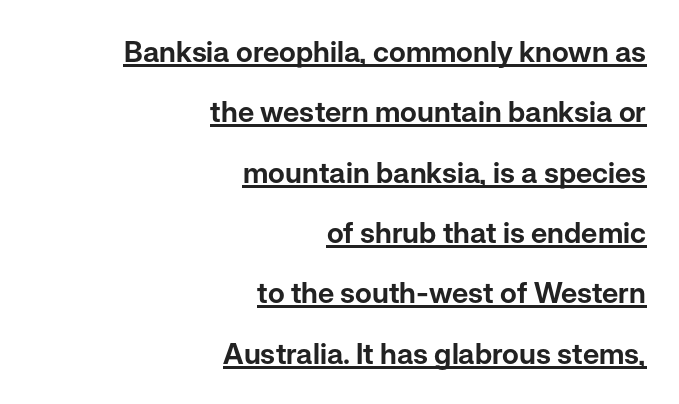
{"serif": "no", "italic": "no", "width": "normal", "stroke_contrast": "low", "x_height": "medium", "monospaced": "no", "underline": "yes", "align": "right", "line_spacing": "loose", "line_spacing_ratio": 2.08, "letter_spacing": "normal", "letter_spacing_em": 0.0, "glyph_px": 29}
